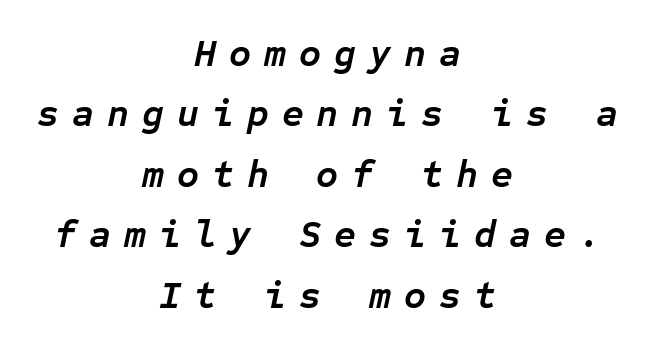
The image shows 38 px semibold type, italic (leaning right), monospaced; set centered, normal line spacing (1.59x), unusually wide letter spacing (+0.34 em), not underlined; low stroke contrast and a medium x-height.
